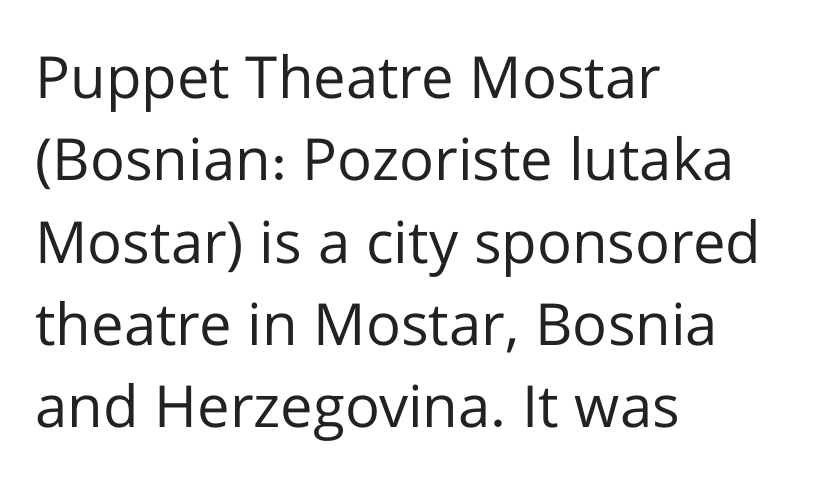
{"serif": "no", "italic": "no", "bold": "no", "weight": "regular", "width": "normal", "stroke_contrast": "low", "x_height": "medium", "monospaced": "no", "underline": "no", "align": "left", "line_spacing": "normal", "line_spacing_ratio": 1.42, "letter_spacing": "normal", "letter_spacing_em": 0.0, "glyph_px": 58}
